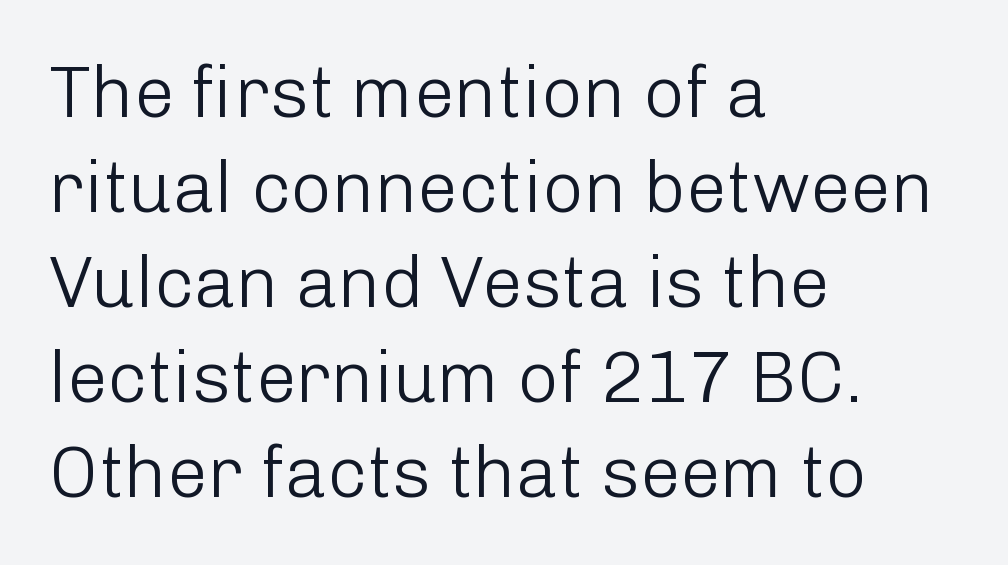
The image shows 72 px light sans-serif type, upright; set left-aligned, normal line spacing (1.32x), normal letter spacing, not underlined; low stroke contrast and a medium x-height.
